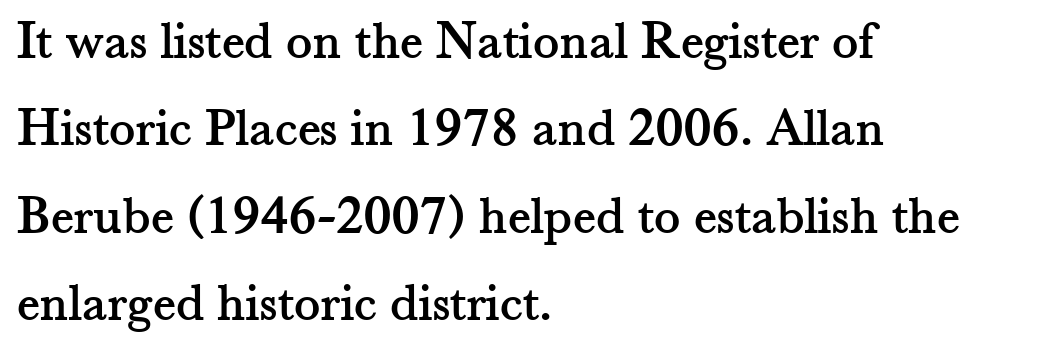
The image shows 55 px serif type, upright; set left-aligned, normal line spacing (1.59x), normal letter spacing, not underlined; medium stroke contrast and a small x-height.
